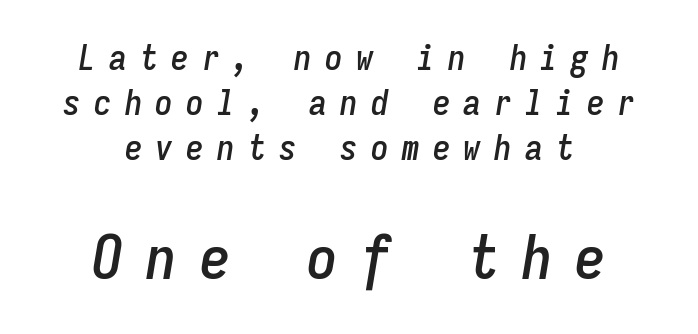
Every row of glyphs is offset so its center matches the block's center. Whoever set this chose a conventional vertical rhythm. Look at the tracking — it's clearly loosened, letters drifting apart. Just letters on the line, the space beneath them empty. Block two is the big one; block one sits smaller above it. Designer's note — italics engaged.
